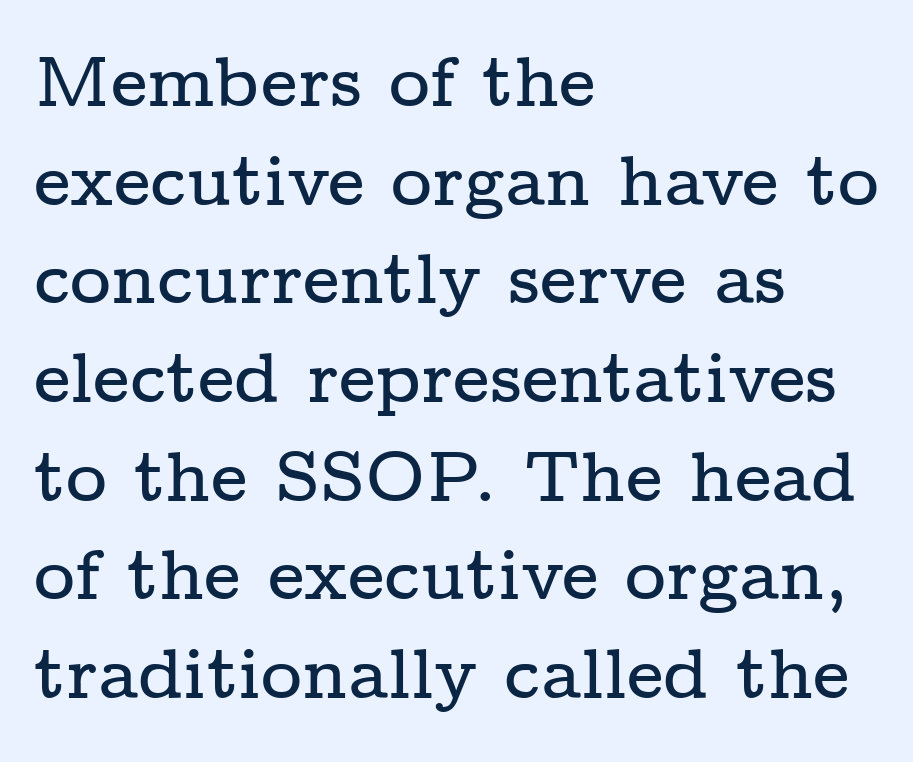
In terms of letterspacing, this is plain default setting. Decoration check: the copy has no underline. Ordinary non-slanted type is in use. The text was rendered using a seriffed face with decorative stroke endings. One glance says typical: line gaps are just what's usual. Line starts are locked; line ends wander.
